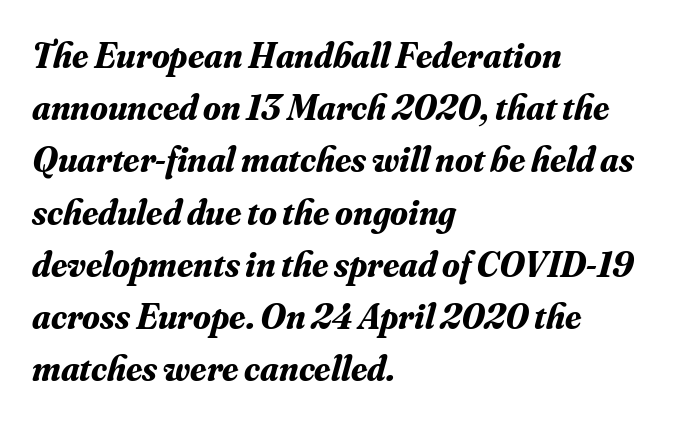
The image shows 36 px bold serif type, italic (leaning right); set left-aligned, normal line spacing (1.45x), normal letter spacing, not underlined; medium stroke contrast and a small x-height.
